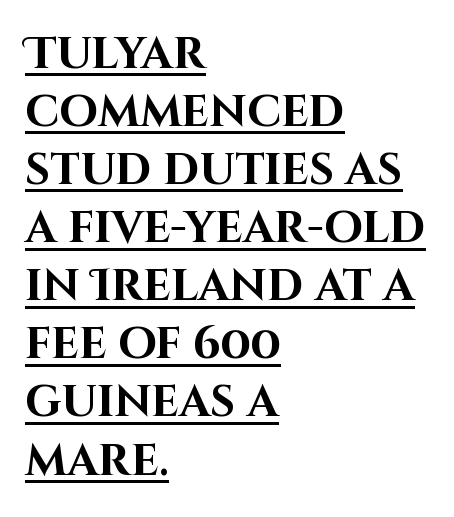
The image shows 44 px bold sans-serif type, upright; set left-aligned, normal line spacing (1.32x), normal letter spacing, underlined; high stroke contrast and a large x-height.
